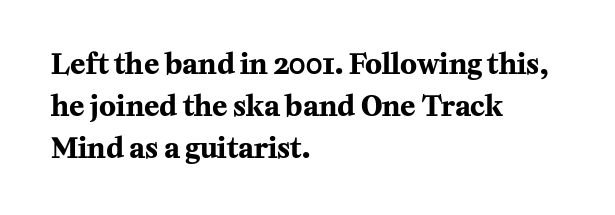
Q: Is the text bold? A: Yes.
Q: Is the text italic (slanted)? A: No, it is upright.
Q: Is the typeface a serif or a sans-serif typeface? A: Serif.
Q: Is the text underlined? A: No.
Q: How is the paragraph aligned? A: Left-aligned.
Q: Is the spacing between letters normal or unusually wide? A: Normal.
Q: Is the spacing between lines tight, normal or loose? A: Normal.
Q: Width (condensed, normal, or wide)? A: Normal.
Q: Stroke contrast? A: Medium.
Q: x-height? A: Medium.
Q: Monospaced? A: No.
